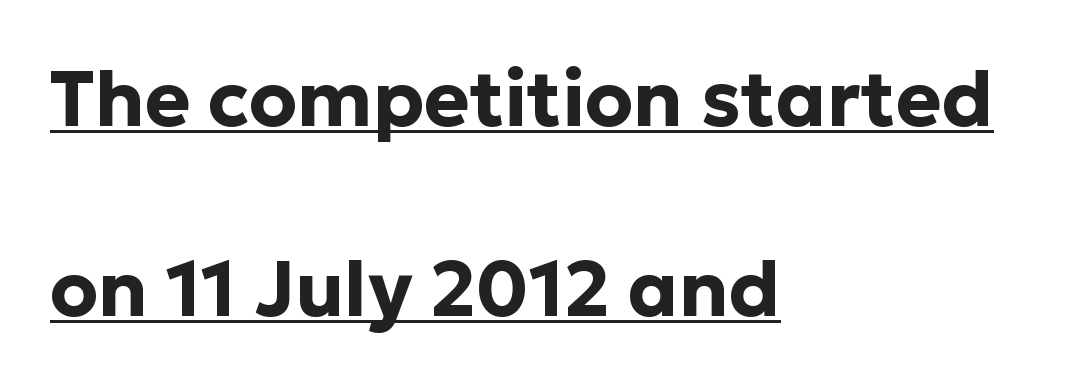
No italicization has been applied; the sample stays upright. The rendering keeps characters at their native spacing. Does a line run under the words? Yes, clearly. Compared with a centered layout, this one pins lines to the left instead. This sample has the flowing, uneven cadence of proportional lettering. The typeface chosen for these lines omits serifs.
